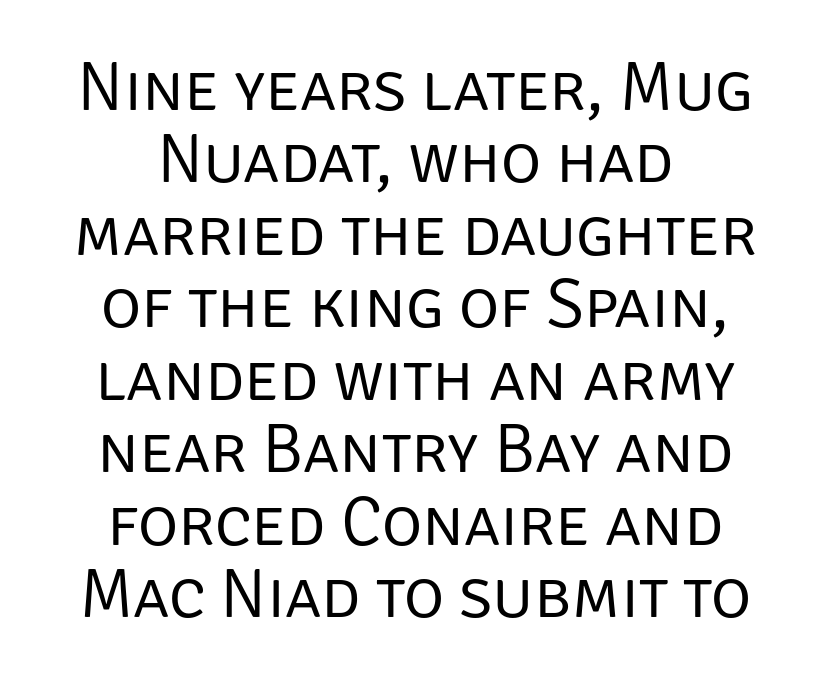
Each line is balanced around a shared central axis. Each letter's strokes conclude bluntly, with no projecting serifs. Any mark beneath the type? The region is blank. The letters advance in unequal steps, a hallmark of proportional type. Think standard paragraph weight, or any step lighter than that.
